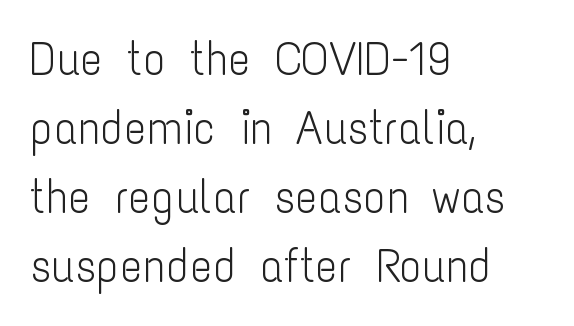
{"serif": "no", "italic": "no", "bold": "no", "weight": "light", "width": "condensed", "stroke_contrast": "low", "x_height": "medium", "monospaced": "no", "underline": "no", "align": "left", "line_spacing": "normal", "line_spacing_ratio": 1.47, "letter_spacing": "normal", "letter_spacing_em": 0.0, "glyph_px": 47}
